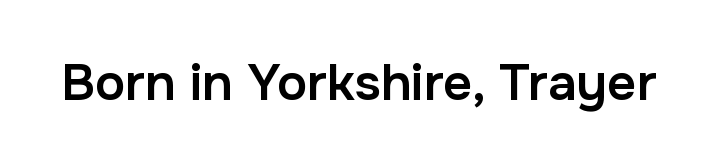
{"serif": "no", "italic": "no", "bold": "semi", "weight": "semibold", "width": "normal", "stroke_contrast": "low", "x_height": "medium", "monospaced": "no", "underline": "no", "letter_spacing": "normal", "letter_spacing_em": 0.0, "glyph_px": 51}
